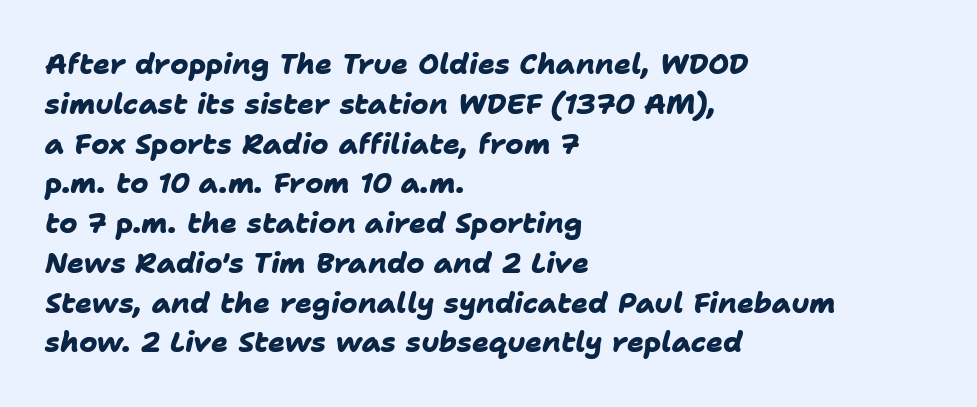
{"serif": "no", "bold": "yes", "weight": "heavy", "width": "normal", "stroke_contrast": "low", "x_height": "medium", "monospaced": "no", "underline": "no", "align": "left", "line_spacing": "normal", "line_spacing_ratio": 1.42, "letter_spacing": "normal", "letter_spacing_em": 0.0, "glyph_px": 28}
